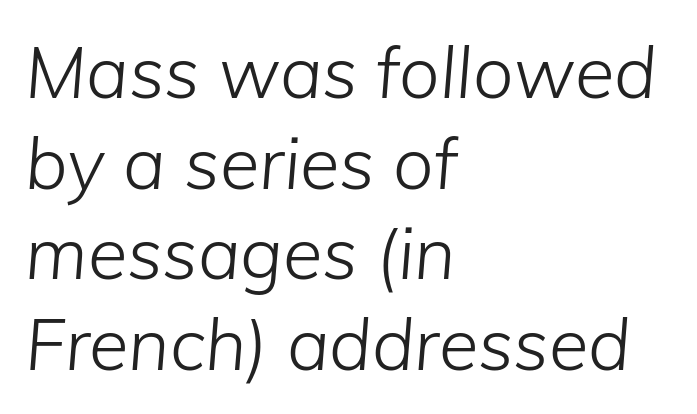
{"italic": "yes", "lean": "right", "slant_degrees": 5, "bold": "no", "weight": "light", "width": "normal", "stroke_contrast": "low", "x_height": "medium", "monospaced": "no", "underline": "no", "align": "left", "line_spacing": "normal", "line_spacing_ratio": 1.26, "letter_spacing": "normal", "letter_spacing_em": 0.0, "glyph_px": 72}
